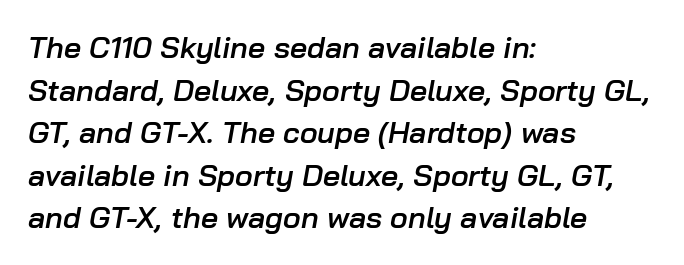
{"italic": "yes", "lean": "right", "slant_degrees": 10, "bold": "semi", "weight": "semibold", "width": "normal", "stroke_contrast": "low", "x_height": "medium", "monospaced": "no", "underline": "no", "align": "left", "line_spacing": "normal", "line_spacing_ratio": 1.42, "letter_spacing": "normal", "letter_spacing_em": 0.0, "glyph_px": 30}
